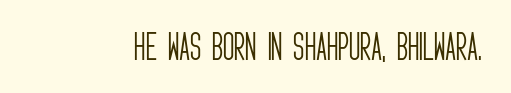
The image shows 31 px light, condensed sans-serif type, upright; set normal letter spacing, not underlined; low stroke contrast and a large x-height.
